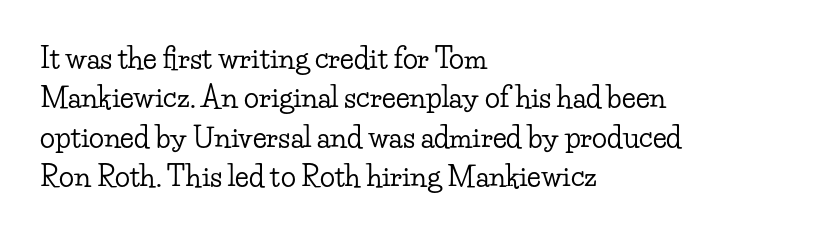
Q: Is the text italic (slanted)? A: No, it is upright.
Q: Is the typeface a serif or a sans-serif typeface? A: Serif.
Q: Is the text underlined? A: No.
Q: How is the paragraph aligned? A: Left-aligned.
Q: Is the spacing between letters normal or unusually wide? A: Normal.
Q: Is the spacing between lines tight, normal or loose? A: Normal.
Q: Width (condensed, normal, or wide)? A: Wide.
Q: Stroke contrast? A: Low.
Q: x-height? A: Small.
Q: Monospaced? A: No.
